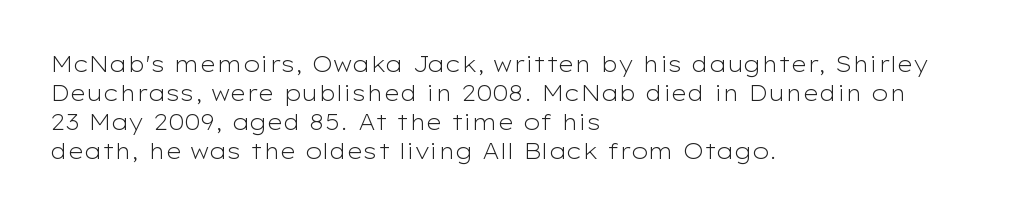
Tall strokes in this sample are plumb rather than angled. The passage shown has conventional tracking throughout. Every row of glyphs begins at an identical x-position on the left. A normal amount of white space separates one row of letters from the next. Type without underlining.
